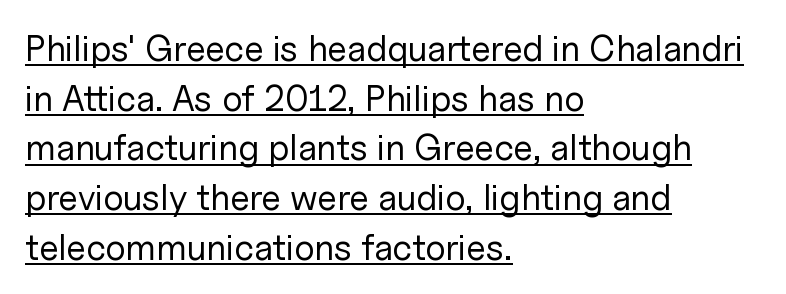
The image shows 36 px regular-weight sans-serif type, upright; set left-aligned, normal line spacing (1.38x), normal letter spacing, underlined; low stroke contrast and a medium x-height.
